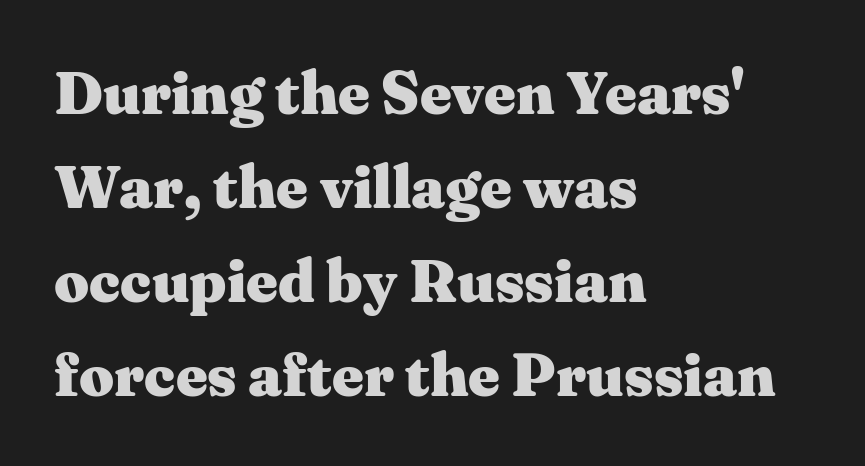
Q: Is the text bold? A: Yes.
Q: Is the text italic (slanted)? A: No, it is upright.
Q: Is the typeface a serif or a sans-serif typeface? A: Serif.
Q: Is the text underlined? A: No.
Q: How is the paragraph aligned? A: Left-aligned.
Q: Is the spacing between letters normal or unusually wide? A: Normal.
Q: Is the spacing between lines tight, normal or loose? A: Normal.
Q: Width (condensed, normal, or wide)? A: Wide.
Q: Stroke contrast? A: Medium.
Q: x-height? A: Medium.
Q: Monospaced? A: No.
